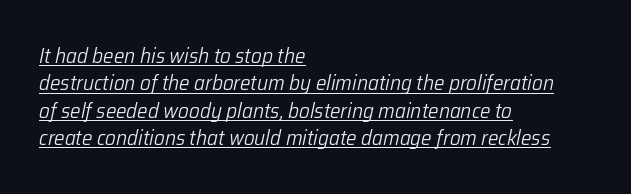
The image shows 21 px text type, italic (leaning right); set left-aligned, normal line spacing (1.3x), normal letter spacing, underlined.
